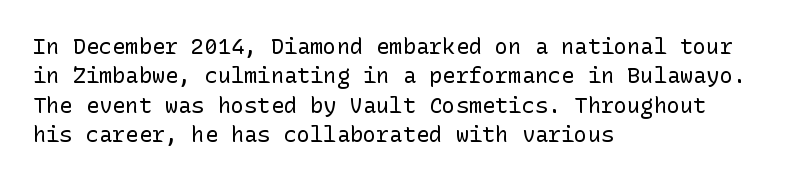
The image shows 22 px text type, upright; set left-aligned, normal line spacing (1.33x), normal letter spacing, not underlined.
